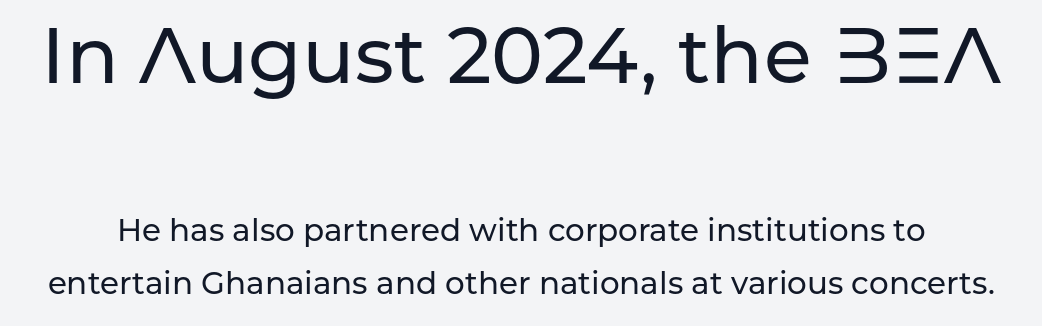
Q: Is the text italic (slanted)? A: No, it is upright.
Q: Is the typeface a serif or a sans-serif typeface? A: Sans-serif.
Q: Is the text underlined? A: No.
Q: Is the spacing between letters normal or unusually wide? A: Normal.
Q: Is the spacing between lines tight, normal or loose? A: Normal.
Q: Which block of text is set in a larger size, the first (top) or the second (bottom)? A: The first (top) one.
Q: Width (condensed, normal, or wide)? A: Normal.
Q: Stroke contrast? A: Low.
Q: x-height? A: Medium.
Q: Monospaced? A: No.
